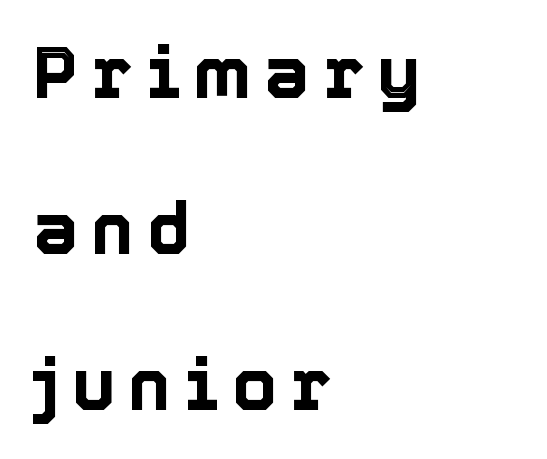
Caption: multi-line text, flush left, ragged right. Loosely led — the rows are spread out. You can tell it's not italic because the verticals are truly vertical. The area under the type is left untouched. Do the characters align in a grid? No, the font is proportional.
